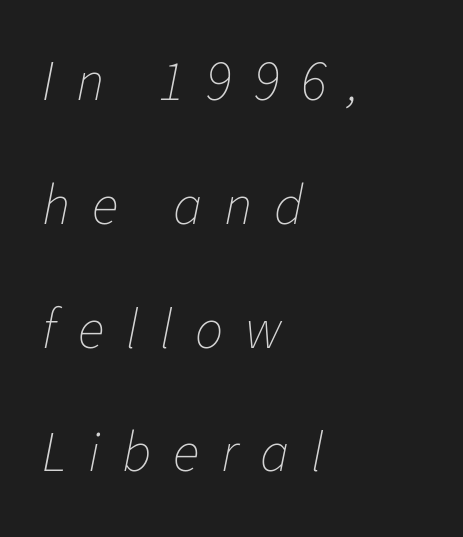
{"italic": "yes", "lean": "right", "slant_degrees": 11, "bold": "no", "weight": "thin", "width": "normal", "stroke_contrast": "low", "x_height": "medium", "monospaced": "no", "underline": "no", "align": "left", "line_spacing": "loose", "line_spacing_ratio": 2.21, "letter_spacing": "wide", "letter_spacing_em": 0.39, "glyph_px": 56}
